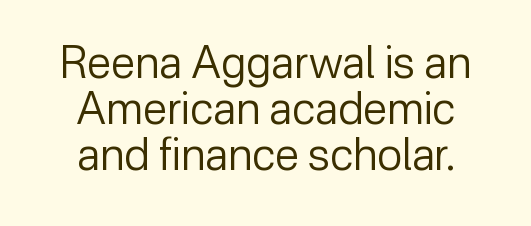
{"serif": "no", "italic": "no", "bold": "no", "weight": "regular", "width": "normal", "stroke_contrast": "low", "x_height": "medium", "monospaced": "no", "underline": "no", "line_spacing": "tight", "line_spacing_ratio": 1.05, "letter_spacing": "normal", "letter_spacing_em": 0.0, "glyph_px": 44}
